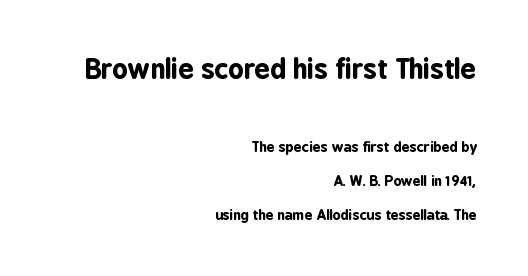
The image shows 27 px bold type, upright; set right-aligned, loose line spacing (2.4x), normal letter spacing, not underlined; the first (top) block is 1.93x larger.
